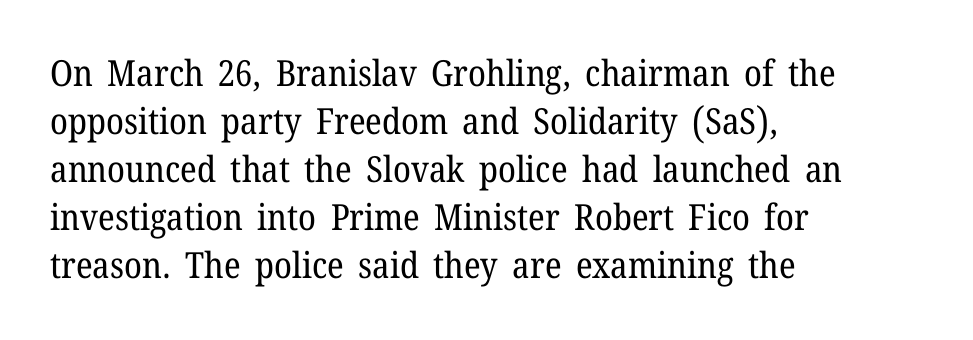
The image shows 36 px regular-weight serif type, upright; set left-aligned, normal line spacing (1.33x), normal letter spacing, not underlined; low stroke contrast and a medium x-height.
